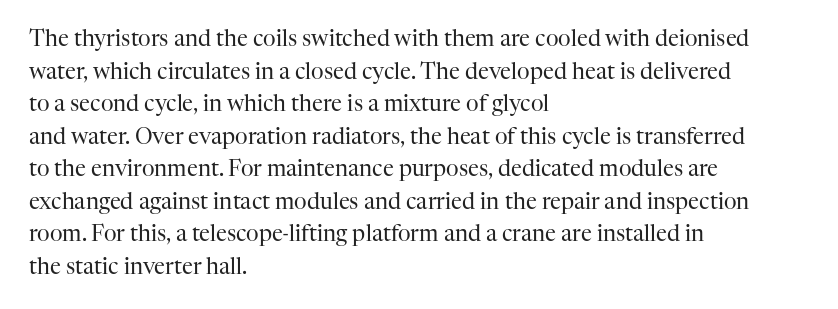
Rows of type keep a routine distance in the vertical direction. The space beneath each line is pristine and unruled. Which margin do the lines hug? The left one — the right edge is uneven. The letterforms sit shoulder to shoulder at normal distance.
